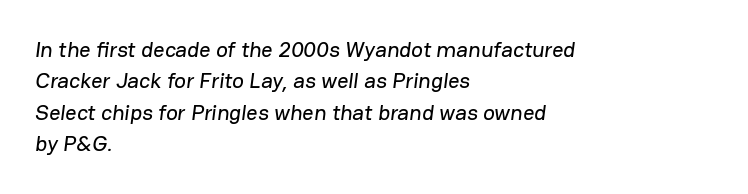
Q: Is the text underlined? A: No.
Q: How is the paragraph aligned? A: Left-aligned.
Q: Is the spacing between letters normal or unusually wide? A: Normal.
Q: Is the spacing between lines tight, normal or loose? A: Normal.
